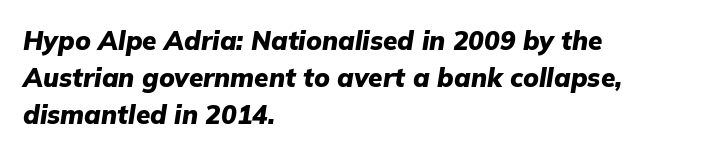
Q: Is the text bold? A: Yes.
Q: Is the text italic (slanted)? A: Yes, it leans right by about 9 degrees.
Q: Is the text underlined? A: No.
Q: How is the paragraph aligned? A: Left-aligned.
Q: Is the spacing between letters normal or unusually wide? A: Normal.
Q: Is the spacing between lines tight, normal or loose? A: Normal.
